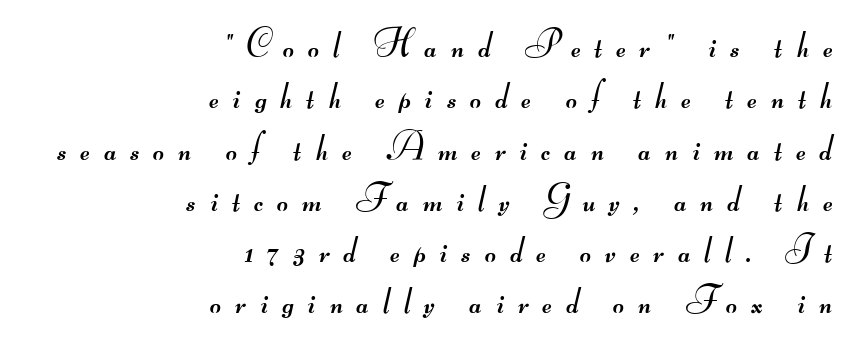
Ink coverage per letter is moderate at most. Typeset ragged left — the right edge is the straight one. Regarding serifs, this sample does without them. Someone cranked the tracking dial way up on this one. Lines of text with bare space underneath. Vertical spacing — default.
